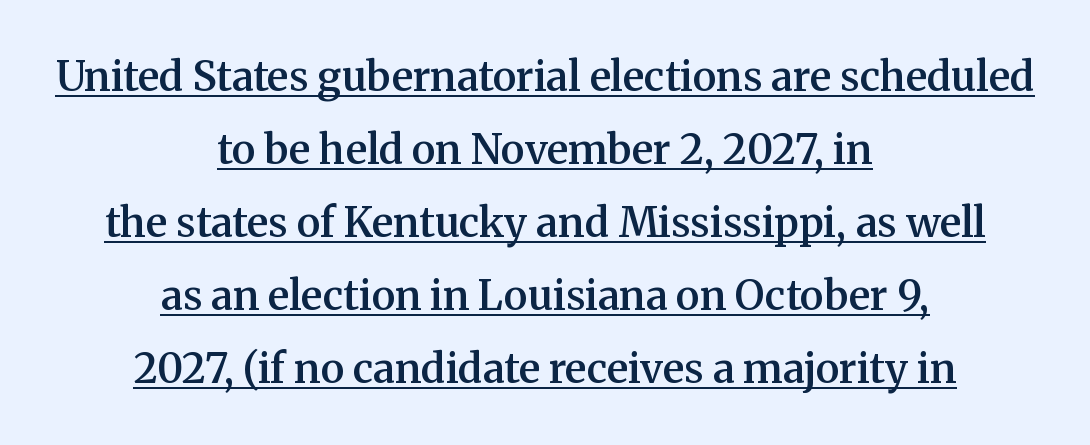
The image shows 41 px semibold serif type, upright; set centered, line spacing 1.78x, normal letter spacing, underlined; medium stroke contrast and a medium x-height.
